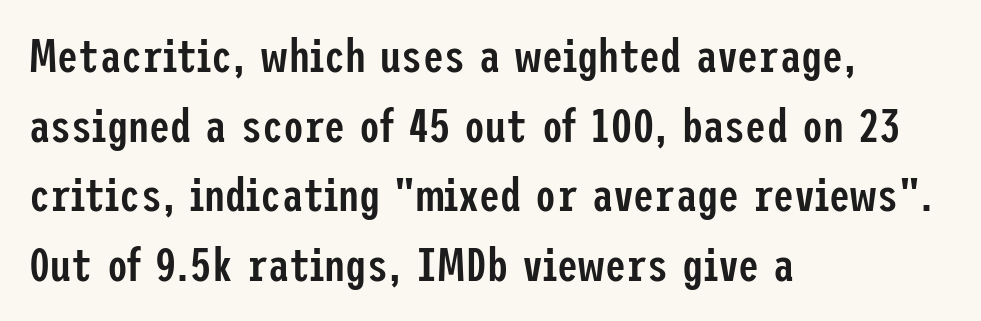
{"serif": "no", "italic": "no", "bold": "semi", "weight": "semibold", "width": "condensed", "stroke_contrast": "low", "x_height": "medium", "underline": "no", "align": "left", "line_spacing": "normal", "line_spacing_ratio": 1.48, "letter_spacing": "normal", "letter_spacing_em": 0.0, "glyph_px": 47}
